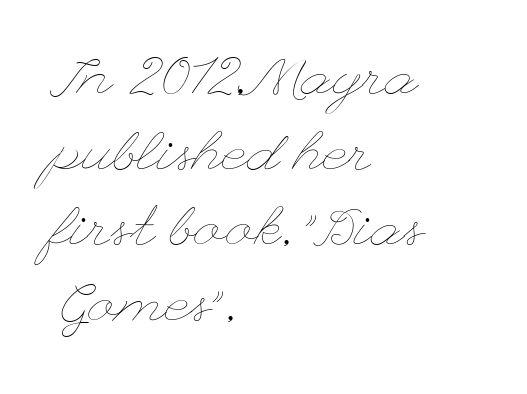
Q: Is the text bold? A: No.
Q: Is the text italic (slanted)? A: Yes.
Q: Is the text underlined? A: No.
Q: How is the paragraph aligned? A: Left-aligned.
Q: Is the spacing between letters normal or unusually wide? A: Normal.
Q: Is the spacing between lines tight, normal or loose? A: Normal.
Q: Width (condensed, normal, or wide)? A: Wide.
Q: Stroke contrast? A: Low.
Q: x-height? A: Small.
